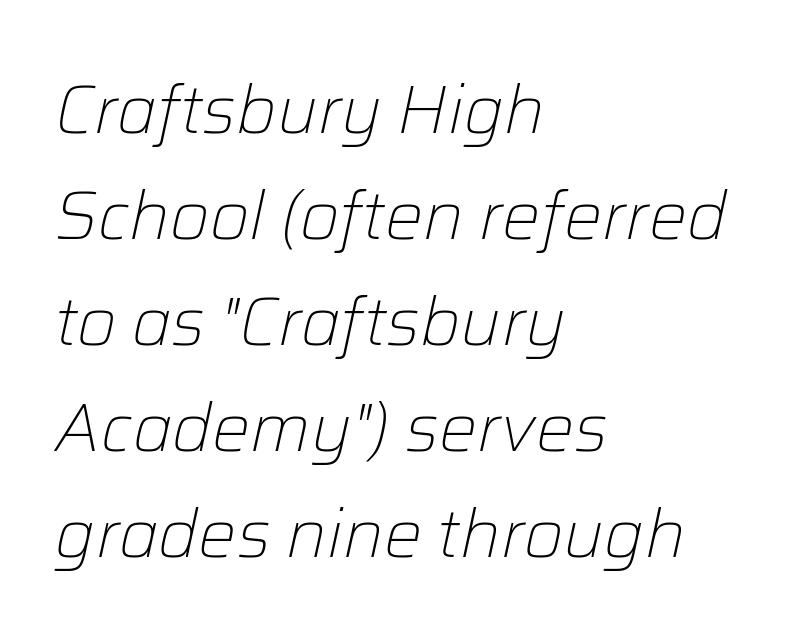
The image shows 68 px light type, italic (leaning right); set left-aligned, normal line spacing (1.56x), normal letter spacing, not underlined; low stroke contrast and a medium x-height.
